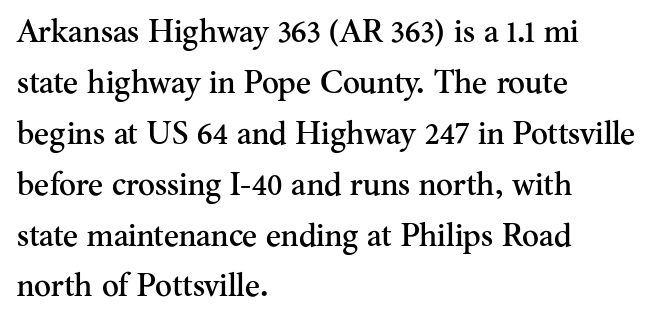
The image shows 32 px serif type, upright; set left-aligned, normal line spacing (1.59x), normal letter spacing, not underlined; medium stroke contrast and a small x-height.
